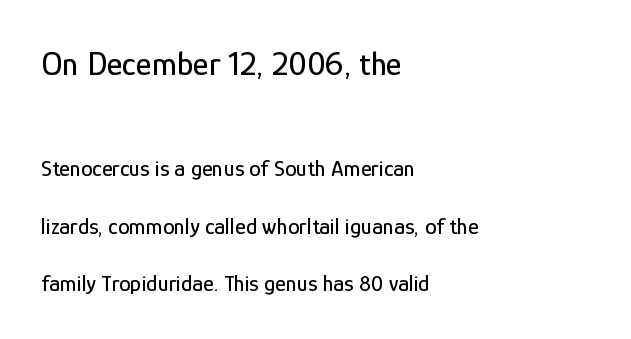
{"serif": "no", "italic": "no", "width": "condensed", "stroke_contrast": "low", "x_height": "medium", "monospaced": "no", "underline": "no", "align": "left", "line_spacing": "loose", "line_spacing_ratio": 2.5, "letter_spacing": "normal", "letter_spacing_em": 0.0, "larger_block": "first", "size_ratio": 1.48, "glyph_px": 34}
